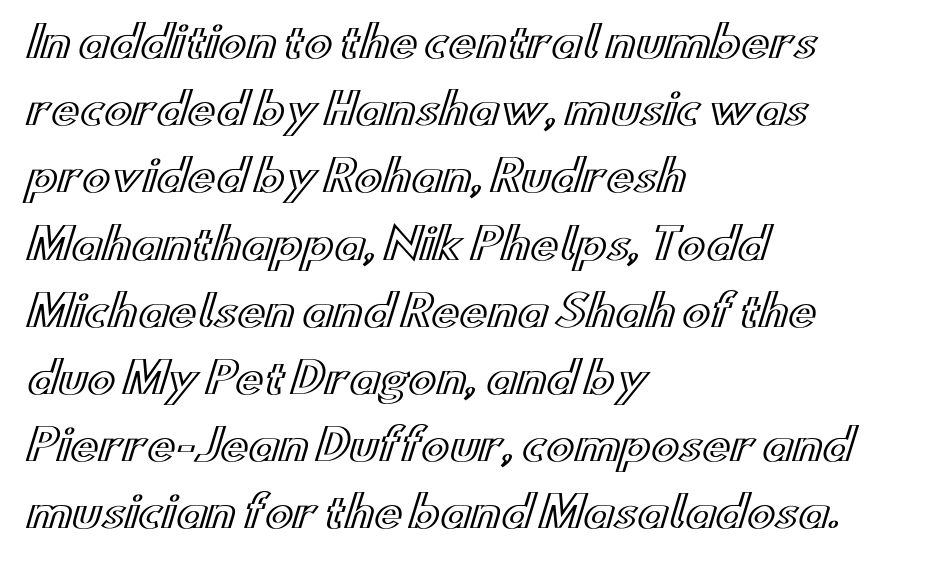
Q: Is the text italic (slanted)? A: Yes.
Q: Is the text underlined? A: No.
Q: How is the paragraph aligned? A: Left-aligned.
Q: Is the spacing between letters normal or unusually wide? A: Normal.
Q: Is the spacing between lines tight, normal or loose? A: Normal.
Q: Width (condensed, normal, or wide)? A: Wide.
Q: x-height? A: Small.
Q: Monospaced? A: No.
